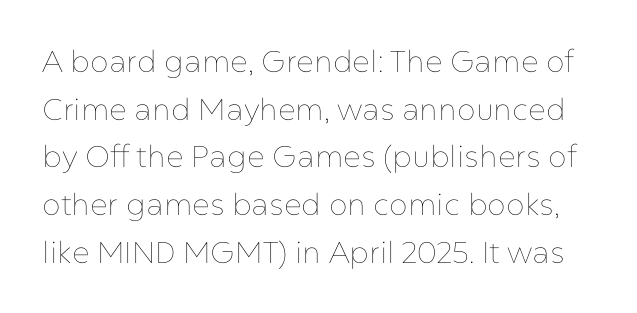
Is there much room between lines? A standard amount, neither cramped nor airy. Characters follow at the spacing the type designer built in. No italicization has been applied; the sample stays upright. Note the varied advance widths — an 'i' is clearly narrower than an 'm'.
